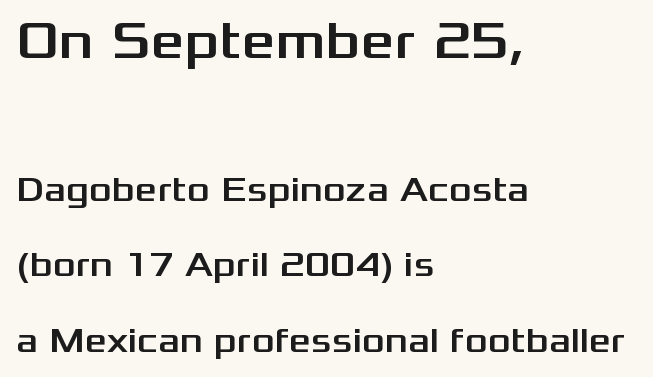
The image shows 53 px wide sans-serif type, upright; set left-aligned, loose line spacing (2.16x), normal letter spacing, not underlined; the first (top) block is 1.51x larger; medium stroke contrast and a medium x-height.
